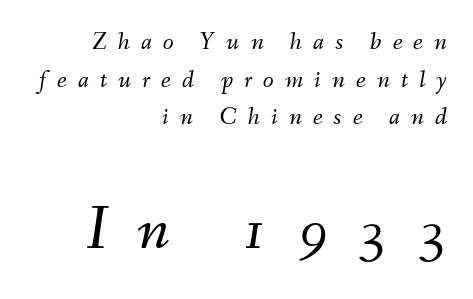
{"italic": "yes", "lean": "right", "slant_degrees": 9, "bold": "no", "weight": "light", "width": "normal", "stroke_contrast": "medium", "x_height": "small", "monospaced": "no", "underline": "no", "align": "right", "line_spacing": "normal", "line_spacing_ratio": 1.51, "letter_spacing": "wide", "letter_spacing_em": 0.44, "larger_block": "second", "size_ratio": 2.52, "glyph_px": 63}
